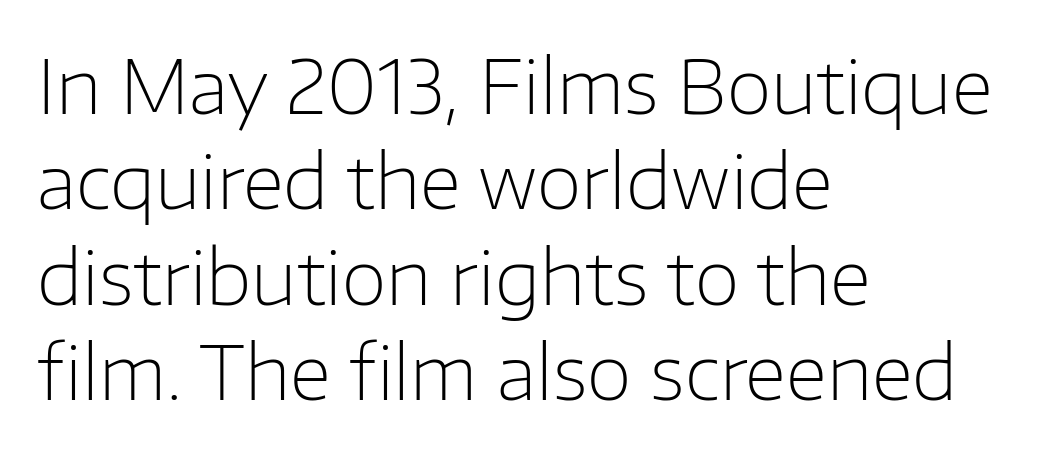
The image shows 74 px light sans-serif type, upright; set left-aligned, normal line spacing (1.29x), normal letter spacing, not underlined; low stroke contrast and a medium x-height.
